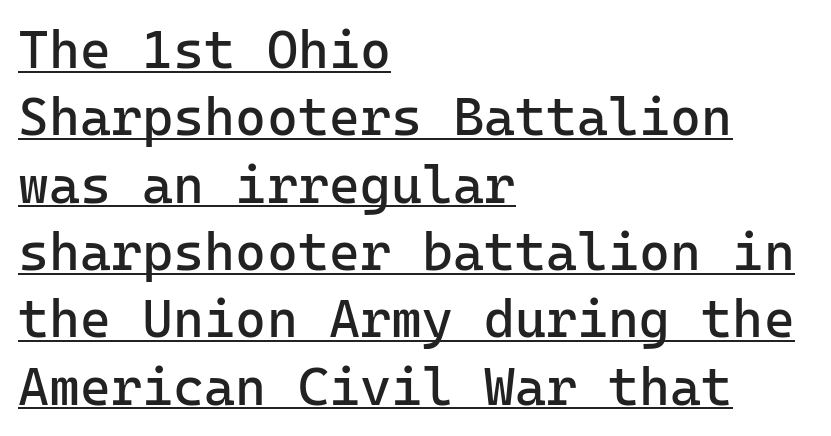
The font's upright variant was chosen for this text. The passage shown has conventional tracking throughout. Does the type have serifs? No, each stem ends abruptly. This block has exactly the height ordinary leading produces. These characters rest on top of a visible drawn line. The rag falls on the right side of this text block.
